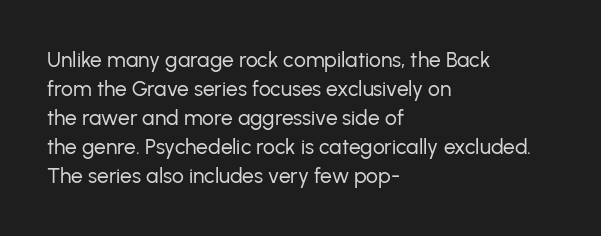
Letters rest on an invisible, unmarked baseline. Heaviness? Minimal to ordinary, like unemphasized prose. The rendering anchors every line to the left-hand side. The line-height multiplier appears to be the usual default.
